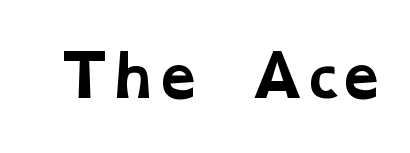
Typesetter's note: full bold, strokes at maximum text heaviness. Lines of text with bare space underneath. Font category for this specimen: serif. The letterforms sit shoulder to shoulder at normal distance.
